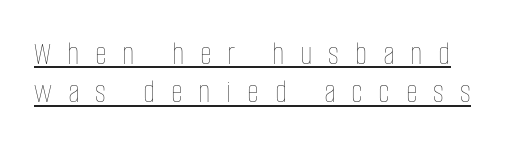
The image shows 33 px thin, condensed type, upright; set line spacing 1.16x, unusually wide letter spacing (+0.48 em), underlined; low stroke contrast and a large x-height.
